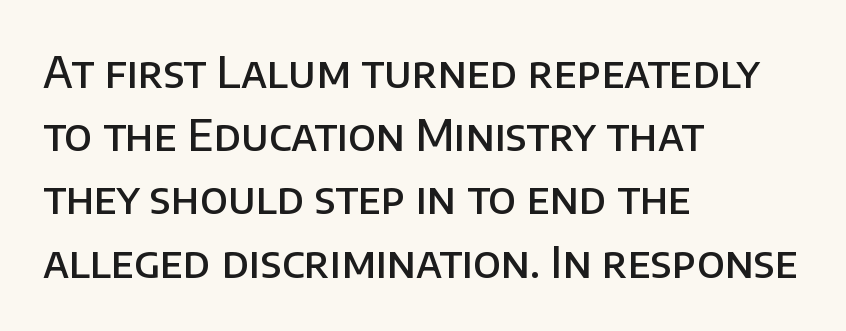
Proportional: the letters do not fall into vertical columns. Are there feet on the stems? There aren't — it's a sans. Look at the tracking — it's just the regular setting, nothing added. Horizontally, the lines are justified to the leading edge only.
